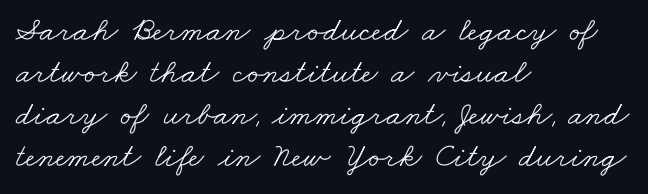
Q: Is the text bold? A: No.
Q: Is the typeface a serif or a sans-serif typeface? A: Serif.
Q: Is the text underlined? A: No.
Q: How is the paragraph aligned? A: Left-aligned.
Q: Is the spacing between letters normal or unusually wide? A: Normal.
Q: Width (condensed, normal, or wide)? A: Wide.
Q: Stroke contrast? A: Low.
Q: x-height? A: Small.
Q: Monospaced? A: No.
